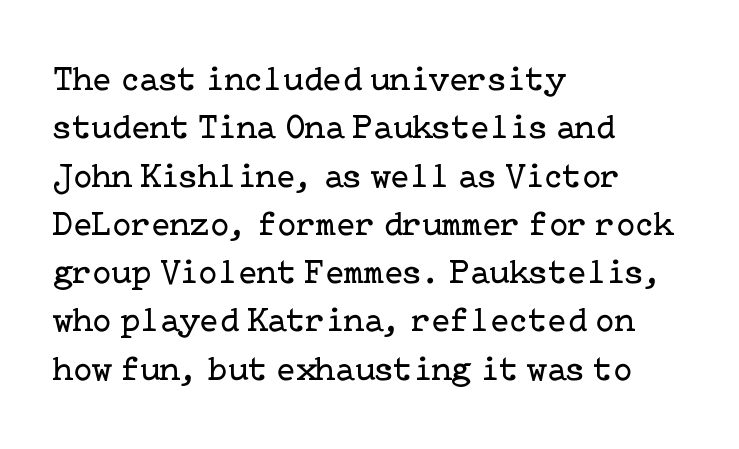
The image shows 35 px regular-weight serif type, upright; set left-aligned, normal line spacing (1.38x), normal letter spacing, not underlined; low stroke contrast and a medium x-height.
